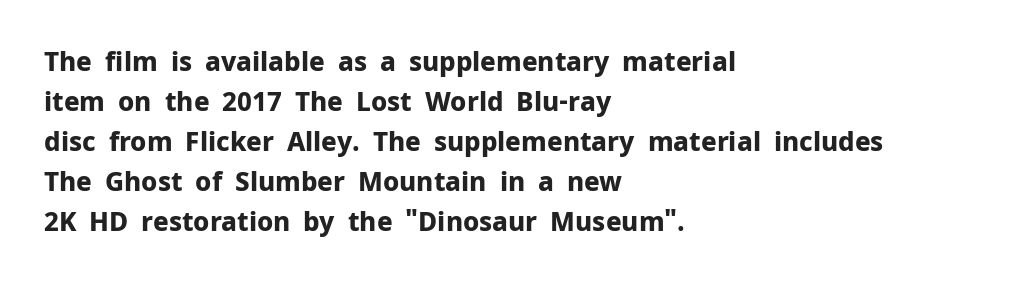
{"italic": "no", "bold": "yes", "underline": "no", "align": "left", "line_spacing": "normal", "line_spacing_ratio": 1.54, "letter_spacing": "normal", "letter_spacing_em": 0.0, "glyph_px": 26}
